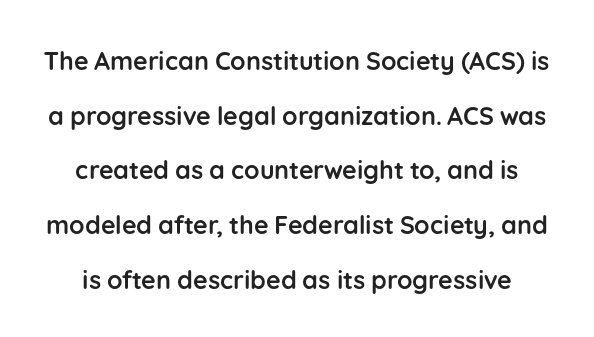
Observe the ordinary spacing: letters are neighbours, not strangers. Bare-footed words on every line. Vertical spacing — loose. Unlike italic type, these characters show no tilt at all. Does the weight exceed regular? Yes, all the way to bold.
